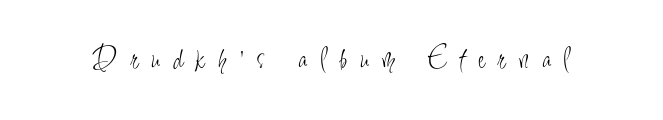
{"serif": "no", "bold": "no", "weight": "light", "width": "condensed", "stroke_contrast": "low", "x_height": "small", "monospaced": "no", "underline": "no", "letter_spacing": "wide", "letter_spacing_em": 0.44, "glyph_px": 31}
